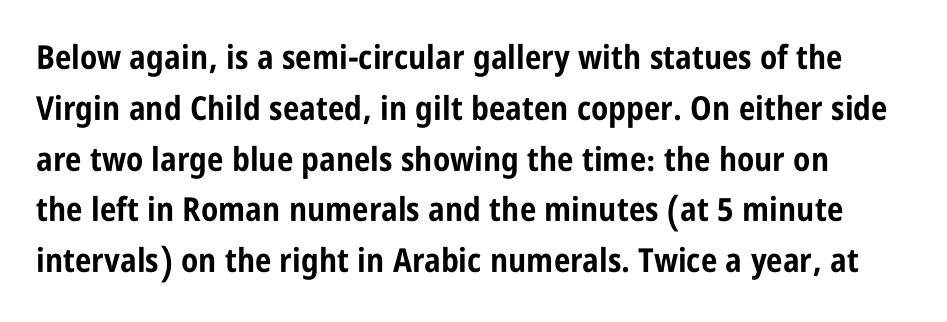
The rendering keeps characters at their native spacing. Observe the absence of serifs on each vertical stroke in this sample. Rendered with straight, roman letterforms. Leading: standard. Plenty of ink on the page — the face is bold.
